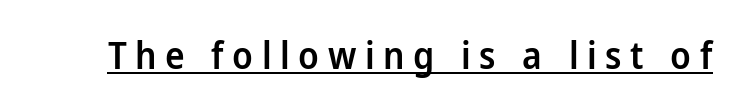
The image shows 37 px semibold sans-serif type, upright; set unusually wide letter spacing (+0.23 em), underlined; low stroke contrast and a medium x-height.
